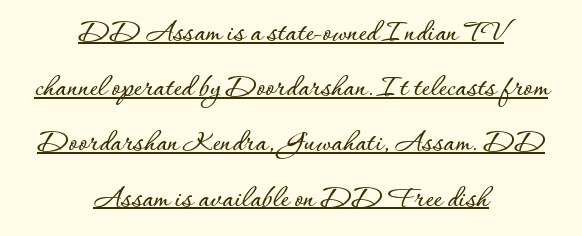
{"width": "normal", "stroke_contrast": "low", "x_height": "small", "monospaced": "no", "underline": "yes", "align": "center", "line_spacing_ratio": 1.78, "letter_spacing": "normal", "letter_spacing_em": 0.0, "glyph_px": 31}
